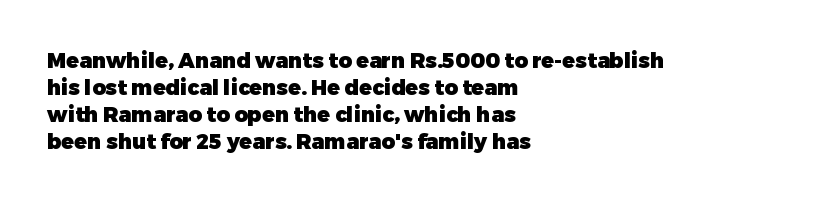
The image shows 21 px bold type, upright; set left-aligned, normal line spacing (1.29x), normal letter spacing, not underlined.
